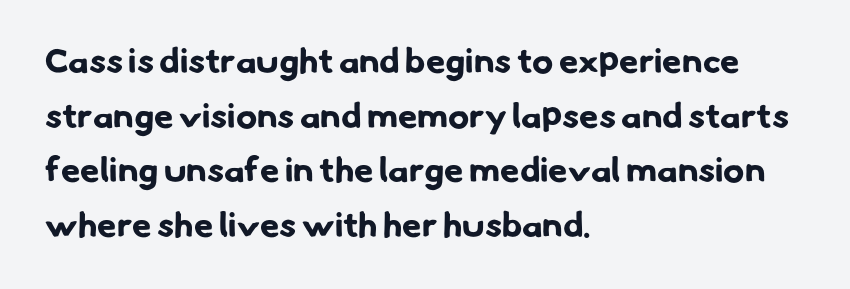
Q: Is the text bold? A: Yes.
Q: Is the typeface a serif or a sans-serif typeface? A: Sans-serif.
Q: Is the text underlined? A: No.
Q: How is the paragraph aligned? A: Left-aligned.
Q: Is the spacing between letters normal or unusually wide? A: Normal.
Q: Is the spacing between lines tight, normal or loose? A: Normal.
Q: Width (condensed, normal, or wide)? A: Normal.
Q: Stroke contrast? A: Low.
Q: x-height? A: Small.
Q: Monospaced? A: No.
